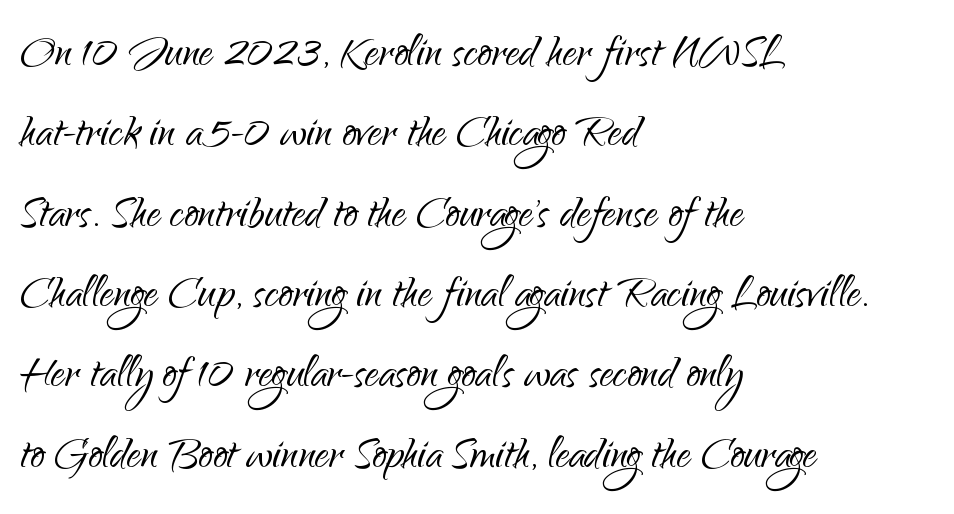
If you measured baseline to baseline, you'd find a middling distance. On a weight scale, this lands at 450 or below. Does the type have serifs? No, each stem ends abruptly. You could call the tracking neutral — neither tight nor loose. This rendering uses left alignment, leaving the right contour irregular.
